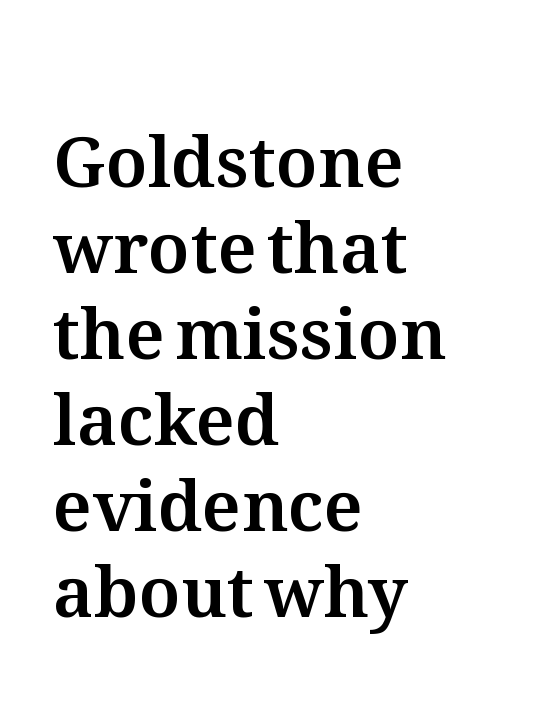
{"italic": "no", "width": "normal", "stroke_contrast": "medium", "x_height": "medium", "monospaced": "no", "underline": "no", "align": "left", "line_spacing_ratio": 1.23, "letter_spacing": "normal", "letter_spacing_em": 0.0, "glyph_px": 70}
